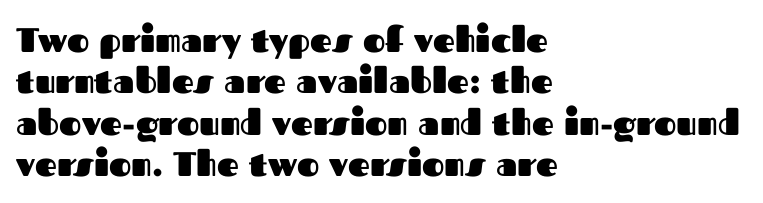
In terms of letterspacing, this is plain default setting. Serif or sans? Sans — the stroke terminals are bare. The specimen omits any rule beneath the text block's lines. The lettering stays uniformly vertical, giving the passage a roman look.
